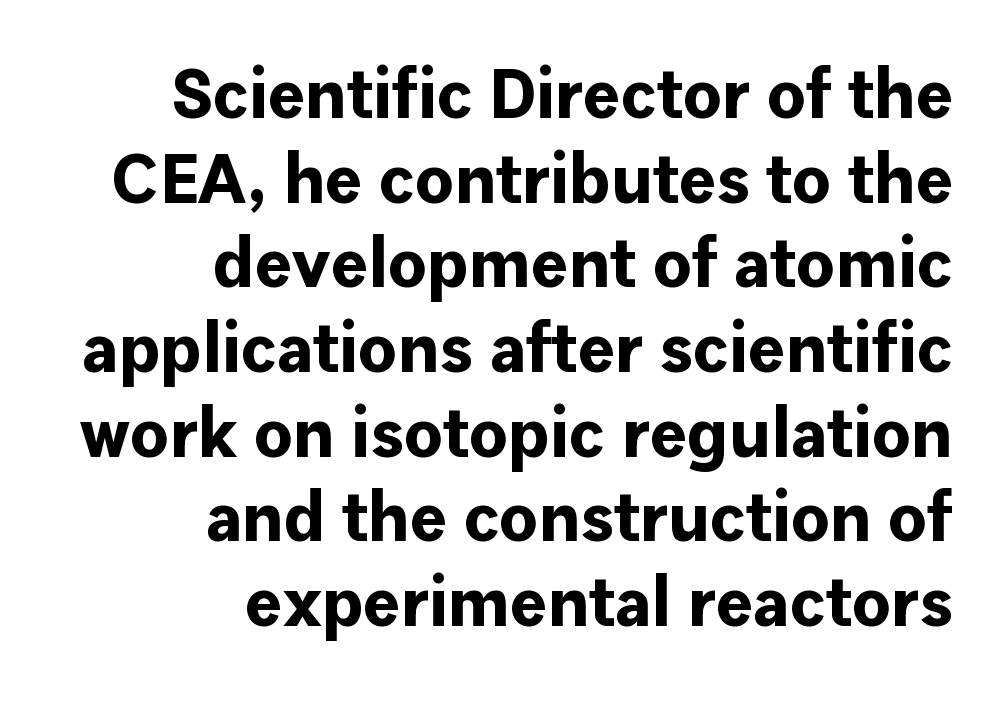
The passage shown is typeset with a sans-serif family. Heavy, bold letterforms. This sample is right-justified, so line beginnings fall wherever the words allow. Spacing between characters is what you'd get straight out of the box. You could not count columns in this text — the font is proportionally spaced. The area under the type is left untouched.
